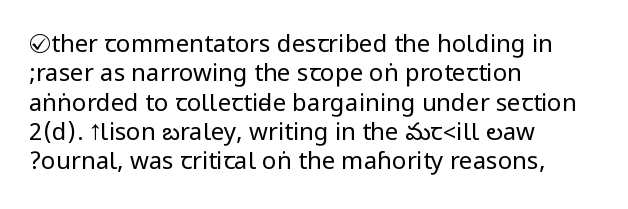
Notice how the stems are strictly vertical — no italics here. Standard letterfit; no display-style spreading of the glyphs. The space beneath each line is pristine and unruled. Counters stay open thanks to moderate or lighter strokes. A classic flush-left, rag-right setting is used for this passage.
